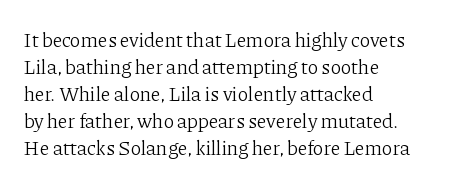
{"italic": "no", "bold": "no", "underline": "no", "align": "left", "line_spacing": "normal", "line_spacing_ratio": 1.35, "letter_spacing": "normal", "letter_spacing_em": 0.0, "glyph_px": 20}
